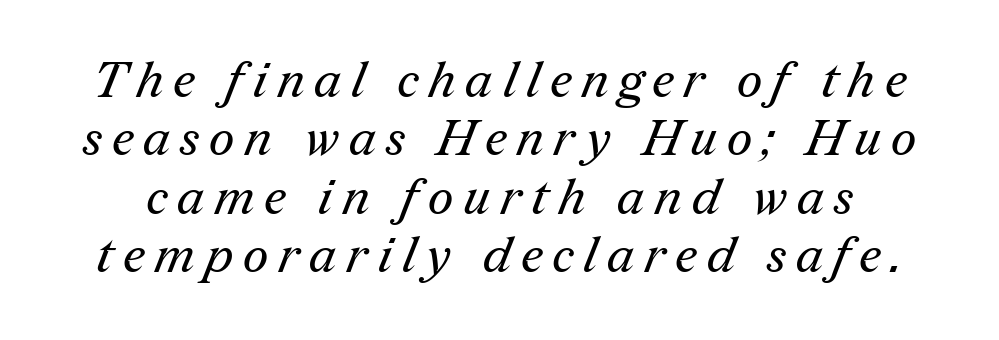
{"serif": "yes", "bold": "no", "weight": "regular", "width": "normal", "stroke_contrast": "medium", "x_height": "medium", "monospaced": "no", "underline": "no", "line_spacing_ratio": 1.17, "letter_spacing": "wide", "letter_spacing_em": 0.2, "glyph_px": 50}
